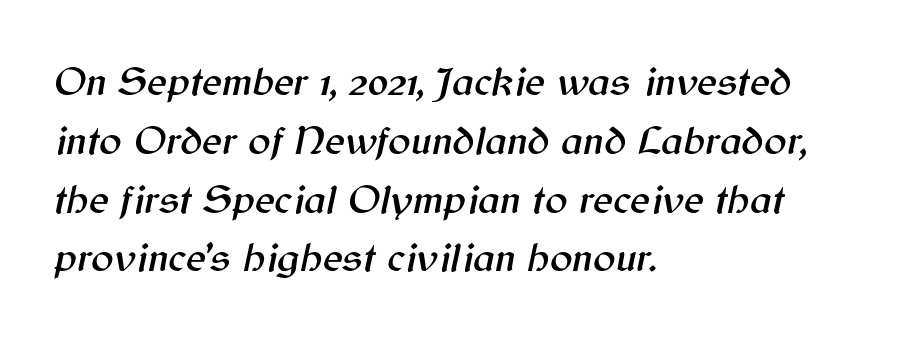
{"italic": "yes", "lean": "right", "slant_degrees": 12, "width": "normal", "stroke_contrast": "medium", "x_height": "medium", "monospaced": "no", "underline": "no", "align": "left", "line_spacing": "normal", "line_spacing_ratio": 1.4, "letter_spacing": "normal", "letter_spacing_em": 0.0, "glyph_px": 42}
